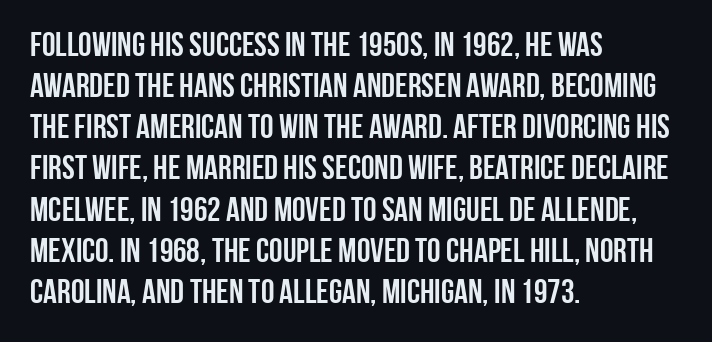
{"serif": "no", "italic": "no", "width": "condensed", "stroke_contrast": "low", "x_height": "large", "monospaced": "no", "underline": "no", "align": "left", "line_spacing_ratio": 1.21, "letter_spacing": "normal", "letter_spacing_em": 0.0, "glyph_px": 34}
